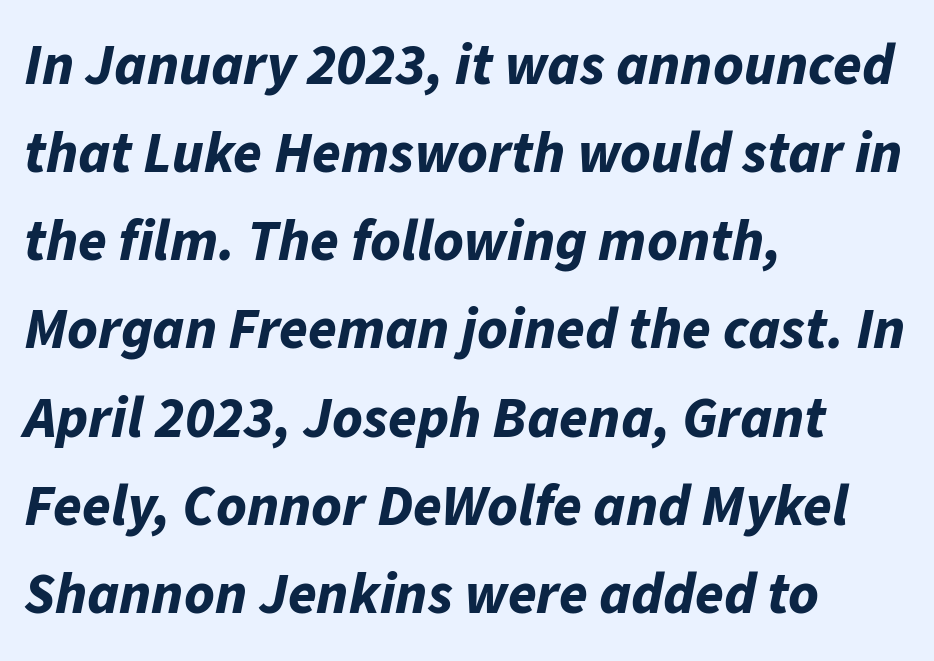
Between one letter and the next there's only the usual sliver of space. Heavy-handed strokes throughout: this text is bold. Character widths vary here, with narrow letters taking less room than wide ones. Italic? Definitely — the glyphs are oblique.
